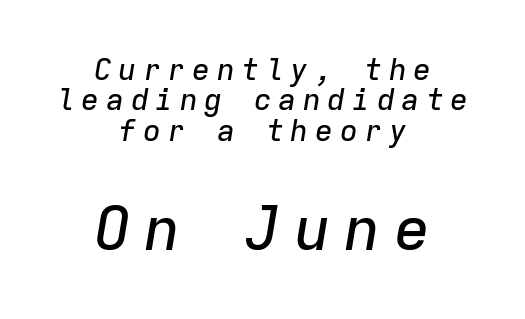
The image shows 61 px text type, italic (leaning right), monospaced; set centered, tight line spacing (1.01x), unusually wide letter spacing (+0.22 em), not underlined; the second (bottom) block is 2.03x larger; low stroke contrast and a medium x-height.
